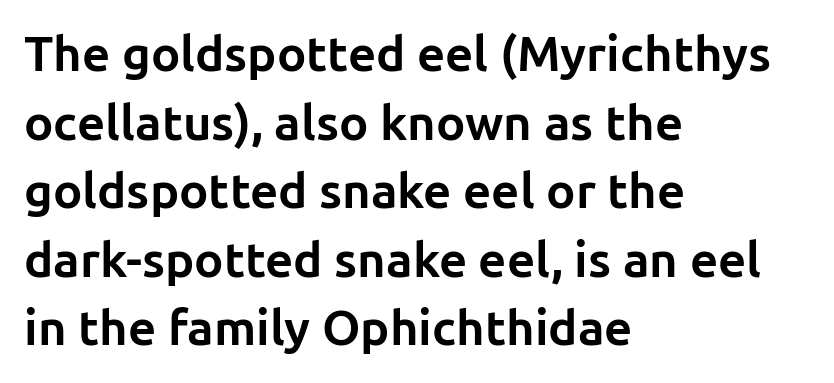
Varying glyph widths throughout — classic text-font behaviour. Compared with a centered layout, this one pins lines to the left instead. Spacing between characters is what you'd get straight out of the box. Stroke terminals: plain, sans-serif.
